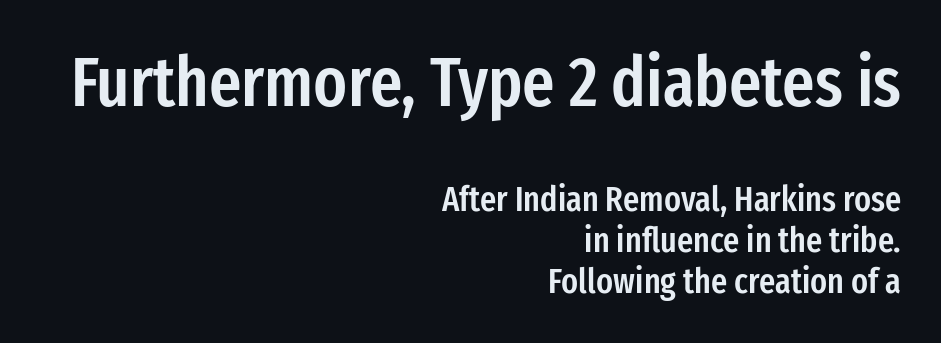
The image shows 70 px semibold, condensed sans-serif type, upright; set right-aligned, line spacing 1.17x, normal letter spacing, not underlined; the first (top) block is 2.0x larger; low stroke contrast and a medium x-height.
